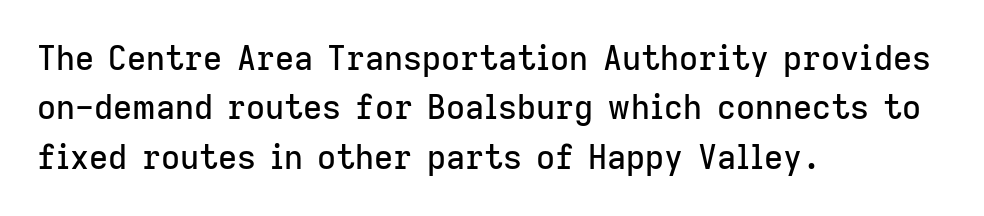
The image shows 33 px sans-serif type, upright; set left-aligned, normal line spacing (1.5x), normal letter spacing, not underlined; low stroke contrast and a medium x-height.
